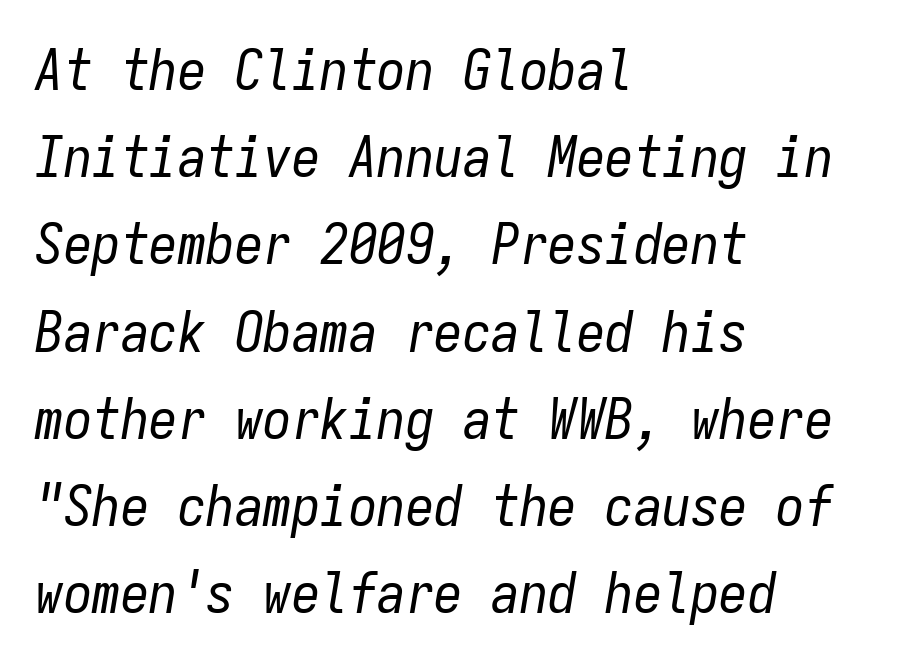
Left-aligned paragraph, ragged on the right. The text carries the slant typical of an italic or oblique font. Does the leading feel generous? No, just average. Descender tails drop into unmarked territory.
